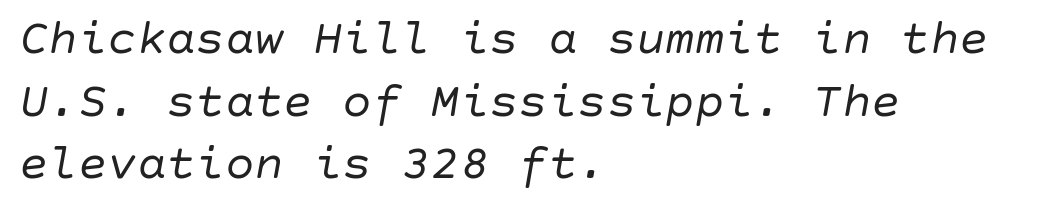
Q: Is the text bold? A: No.
Q: Is the text italic (slanted)? A: Yes, it leans right by about 10 degrees.
Q: Is the text underlined? A: No.
Q: How is the paragraph aligned? A: Left-aligned.
Q: Is the spacing between letters normal or unusually wide? A: Normal.
Q: Is the spacing between lines tight, normal or loose? A: Normal.
Q: Width (condensed, normal, or wide)? A: Normal.
Q: Stroke contrast? A: Low.
Q: x-height? A: Large.
